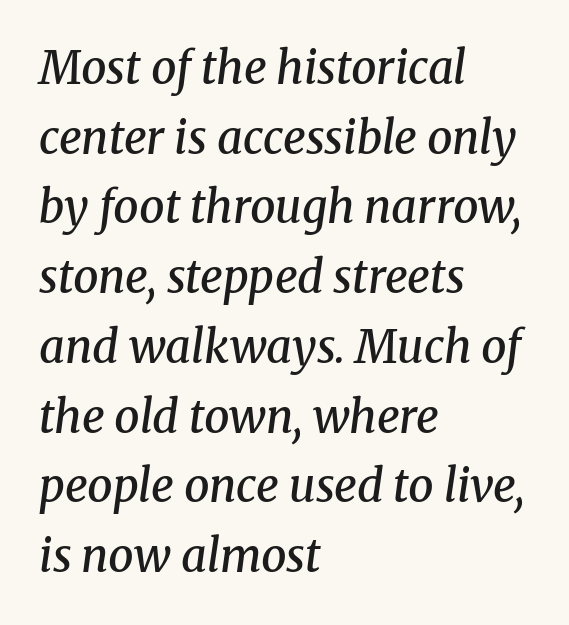
{"serif": "yes", "italic": "yes", "lean": "right", "slant_degrees": 8, "bold": "semi", "weight": "semibold", "width": "normal", "stroke_contrast": "medium", "x_height": "medium", "monospaced": "no", "underline": "no", "align": "left", "line_spacing": "normal", "line_spacing_ratio": 1.55, "letter_spacing": "normal", "letter_spacing_em": 0.0, "glyph_px": 45}
